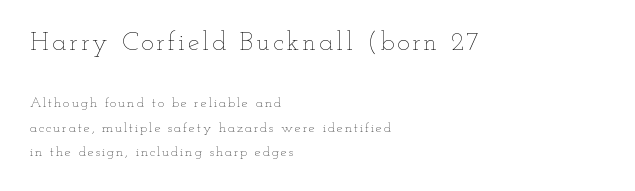
{"italic": "no", "bold": "no", "underline": "no", "align": "left", "line_spacing_ratio": 1.75, "larger_block": "first", "size_ratio": 1.86, "glyph_px": 26}
